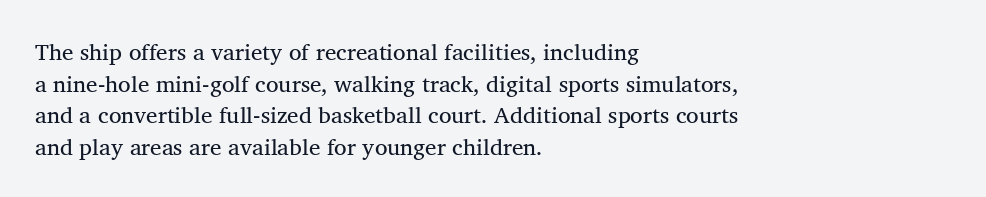
{"italic": "no", "underline": "no", "align": "left", "line_spacing": "normal", "line_spacing_ratio": 1.38, "letter_spacing": "normal", "letter_spacing_em": 0.0, "glyph_px": 23}
